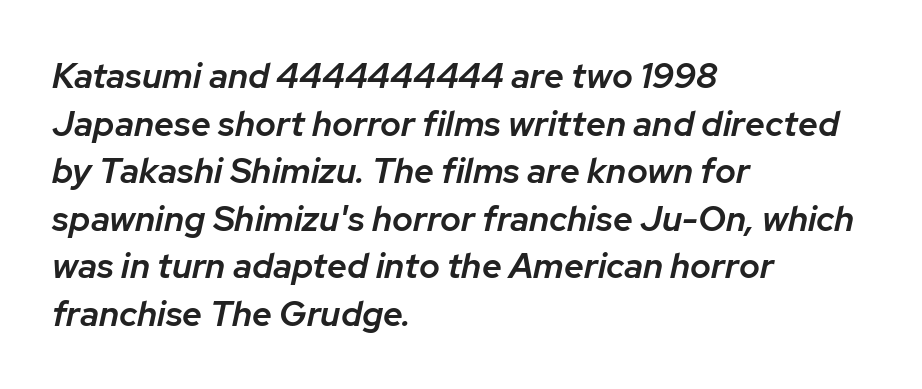
The image shows 35 px semibold type, italic (leaning right); set left-aligned, normal line spacing (1.36x), normal letter spacing, not underlined; low stroke contrast and a medium x-height.
